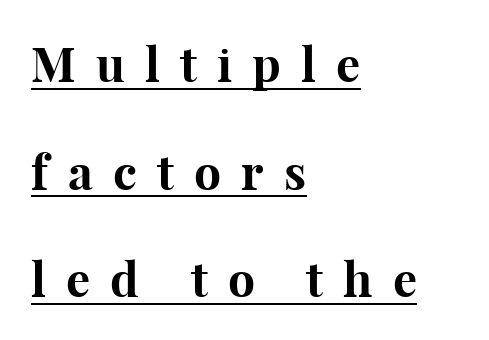
Q: Is the text bold? A: Yes.
Q: Is the text italic (slanted)? A: No, it is upright.
Q: Is the typeface a serif or a sans-serif typeface? A: Serif.
Q: Is the text underlined? A: Yes.
Q: How is the paragraph aligned? A: Left-aligned.
Q: Is the spacing between letters normal or unusually wide? A: Unusually wide.
Q: Is the spacing between lines tight, normal or loose? A: Loose.
Q: Width (condensed, normal, or wide)? A: Normal.
Q: Stroke contrast? A: High.
Q: x-height? A: Medium.
Q: Monospaced? A: No.
